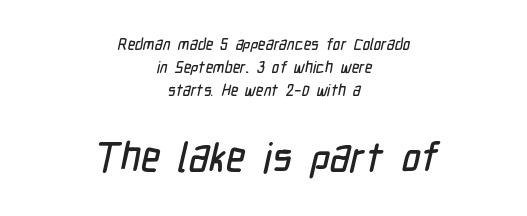
Q: Is the typeface a serif or a sans-serif typeface? A: Sans-serif.
Q: Is the text underlined? A: No.
Q: How is the paragraph aligned? A: Centered.
Q: Is the spacing between letters normal or unusually wide? A: Normal.
Q: Is the spacing between lines tight, normal or loose? A: Normal.
Q: Which block of text is set in a larger size, the first (top) or the second (bottom)? A: The second (bottom) one.
Q: Width (condensed, normal, or wide)? A: Condensed.
Q: Stroke contrast? A: Low.
Q: x-height? A: Medium.
Q: Monospaced? A: No.
